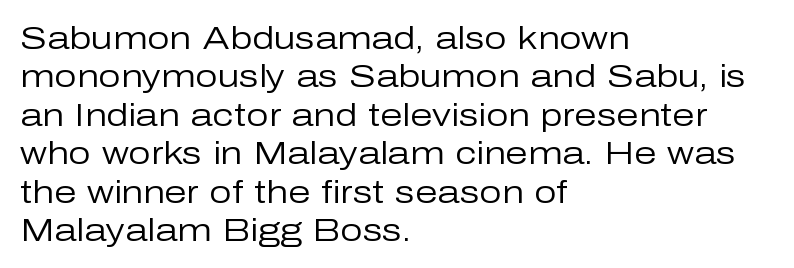
Q: Is the text bold? A: No.
Q: Is the text italic (slanted)? A: No, it is upright.
Q: Is the typeface a serif or a sans-serif typeface? A: Sans-serif.
Q: Is the text underlined? A: No.
Q: How is the paragraph aligned? A: Left-aligned.
Q: Is the spacing between letters normal or unusually wide? A: Normal.
Q: Width (condensed, normal, or wide)? A: Normal.
Q: Stroke contrast? A: Low.
Q: x-height? A: Medium.
Q: Monospaced? A: No.
